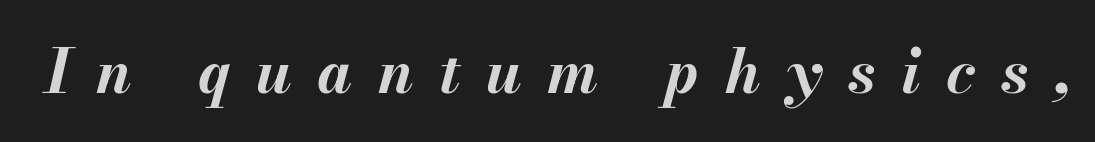
The image shows 61 px bold type, italic (leaning right); set unusually wide letter spacing (+0.42 em), not underlined; medium stroke contrast and a small x-height.
